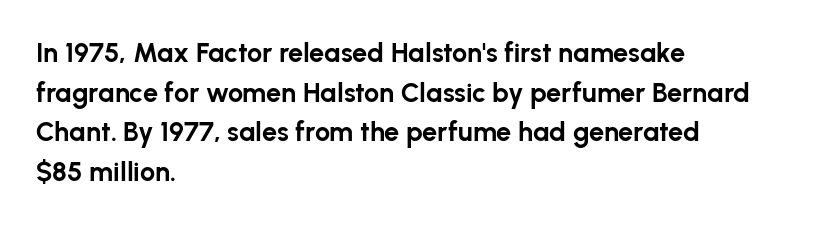
The glyphs are unaccompanied by any horizontal stroke below them. The characters look thick and weighty, a clear bold. Horizontally, the lines are justified to the leading edge only. Successive baselines arrive at the customary interval. Ordinary non-slanted type is in use.
